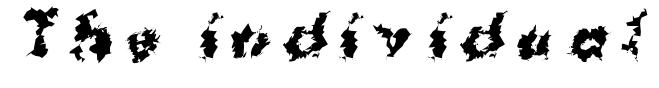
Q: Is the text bold? A: Yes.
Q: Is the typeface a serif or a sans-serif typeface? A: Sans-serif.
Q: Is the text underlined? A: No.
Q: Is the spacing between letters normal or unusually wide? A: Unusually wide.
Q: Width (condensed, normal, or wide)? A: Normal.
Q: Stroke contrast? A: Medium.
Q: x-height? A: Medium.
Q: Monospaced? A: No.
